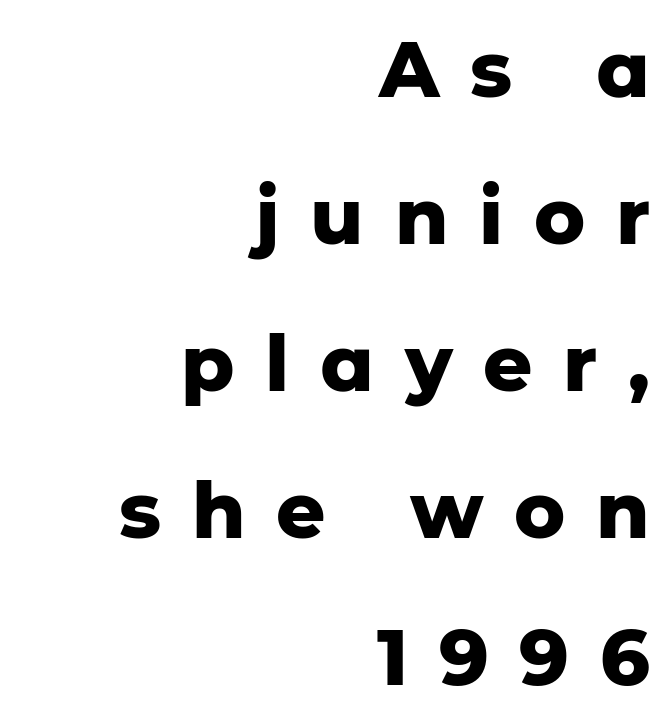
{"serif": "no", "italic": "no", "bold": "yes", "weight": "heavy", "width": "normal", "stroke_contrast": "low", "x_height": "medium", "monospaced": "no", "underline": "no", "align": "right", "line_spacing": "loose", "line_spacing_ratio": 1.91, "letter_spacing": "wide", "letter_spacing_em": 0.4, "glyph_px": 77}
